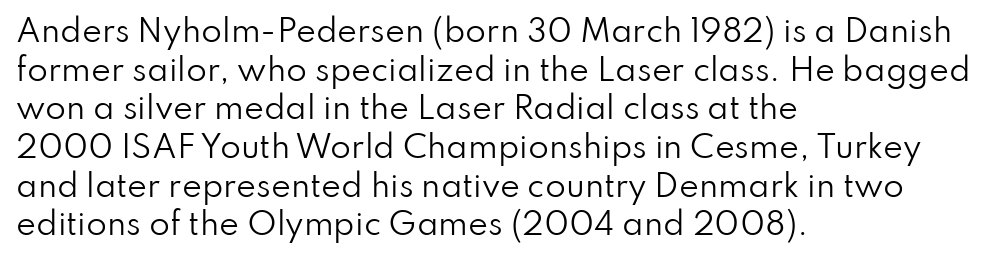
{"serif": "no", "italic": "no", "bold": "no", "weight": "regular", "width": "normal", "stroke_contrast": "low", "x_height": "small", "monospaced": "no", "underline": "no", "align": "left", "line_spacing": "normal", "line_spacing_ratio": 1.29, "letter_spacing": "normal", "letter_spacing_em": 0.0, "glyph_px": 30}
